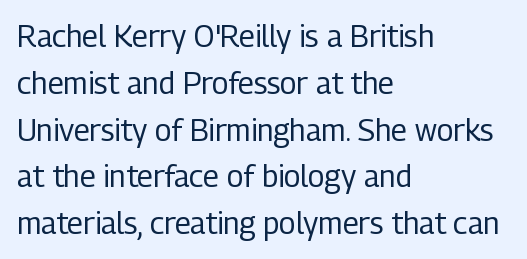
Characters follow at the spacing the type designer built in. Bold? No — there's no thickening of the strokes. In terms of posture, this sample is upright. Note the varied advance widths — an 'i' is clearly narrower than an 'm'. Is there much room between lines? A standard amount, neither cramped nor airy. In terms of letterform style, serifs are entirely absent.
